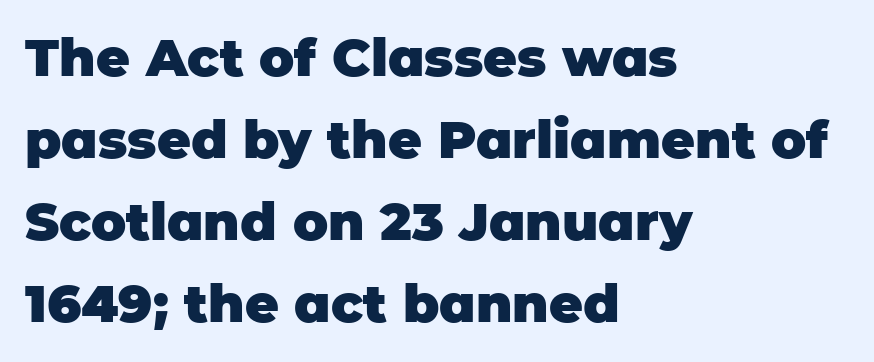
{"serif": "no", "italic": "no", "bold": "yes", "weight": "heavy", "width": "normal", "stroke_contrast": "low", "x_height": "large", "monospaced": "no", "underline": "no", "align": "left", "line_spacing": "normal", "line_spacing_ratio": 1.58, "letter_spacing": "normal", "letter_spacing_em": 0.0, "glyph_px": 52}
